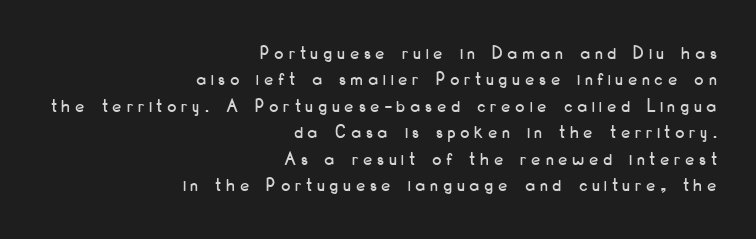
Q: Is the text italic (slanted)? A: No, it is upright.
Q: Is the text underlined? A: No.
Q: How is the paragraph aligned? A: Right-aligned.
Q: Is the spacing between letters normal or unusually wide? A: Unusually wide.
Q: Is the spacing between lines tight, normal or loose? A: Normal.
